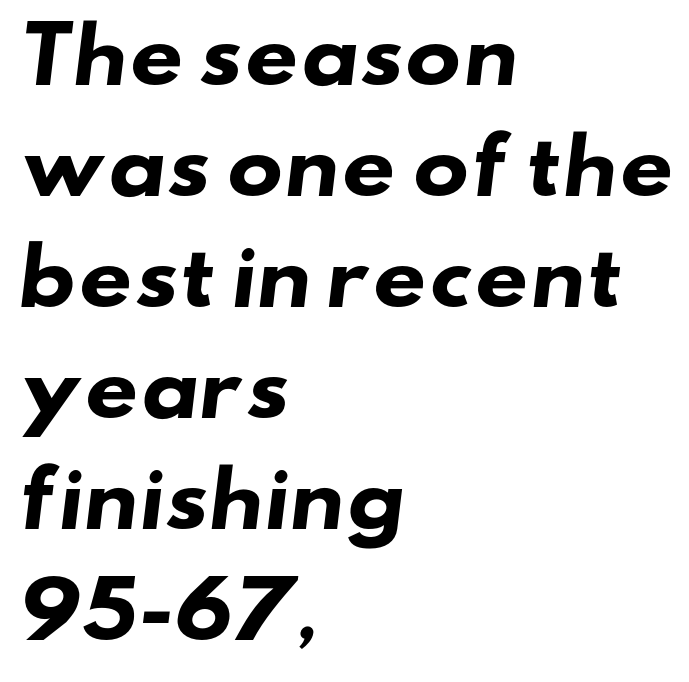
Q: Is the text bold? A: Yes.
Q: Is the typeface a serif or a sans-serif typeface? A: Sans-serif.
Q: Is the text underlined? A: No.
Q: How is the paragraph aligned? A: Left-aligned.
Q: Is the spacing between letters normal or unusually wide? A: Normal.
Q: Is the spacing between lines tight, normal or loose? A: Normal.
Q: Width (condensed, normal, or wide)? A: Wide.
Q: Stroke contrast? A: Low.
Q: x-height? A: Small.
Q: Monospaced? A: No.
